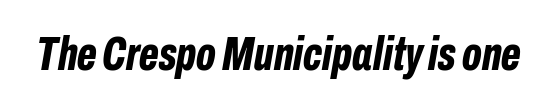
The image shows 47 px bold, condensed type, italic (leaning right); set normal letter spacing, not underlined; low stroke contrast and a medium x-height.
